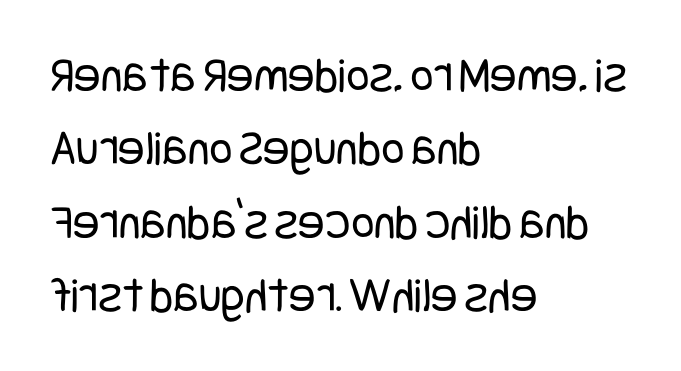
The image shows 50 px regular-weight, condensed sans-serif type, upright; set left-aligned, normal line spacing (1.47x), normal letter spacing, not underlined; low stroke contrast and a large x-height.
